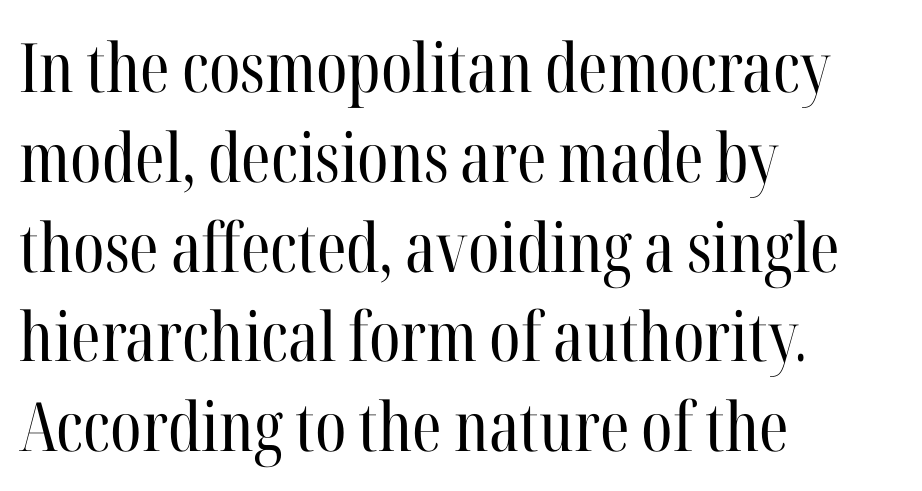
You could call the tracking neutral — neither tight nor loose. It's the straight-up-and-down kind of type. Normally led — the rows are evenly, conventionally spaced. Rule under the text: the space is simply empty. The font is comparable to plain body text, perhaps lighter. The passage shown is typeset with a serif family.
